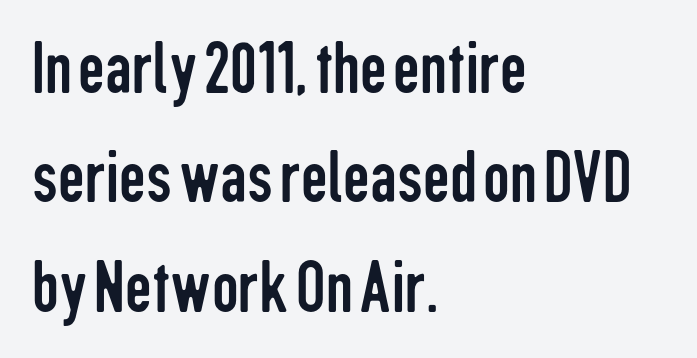
Classification — sans serif. These lines are rendered in a variable-pitch font. Every character sits straight up, as roman type does. The rag falls on the right side of this text block. Nobody touched the tracking dial on this one.
